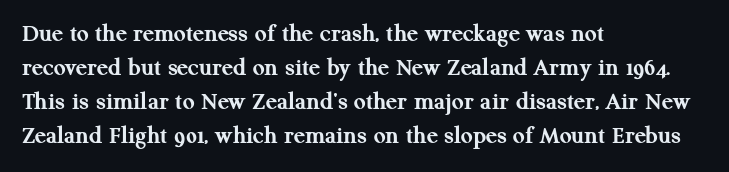
Q: Is the text bold? A: Yes.
Q: Is the text italic (slanted)? A: No, it is upright.
Q: Is the text underlined? A: No.
Q: How is the paragraph aligned? A: Left-aligned.
Q: Is the spacing between letters normal or unusually wide? A: Normal.
Q: Is the spacing between lines tight, normal or loose? A: Normal.
